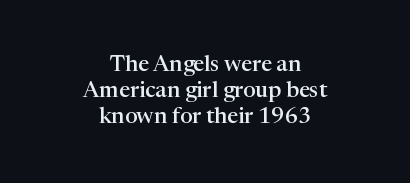
{"italic": "no", "bold": "semi", "underline": "no", "align": "center", "line_spacing_ratio": 1.18, "letter_spacing": "normal", "letter_spacing_em": 0.0, "glyph_px": 22}
